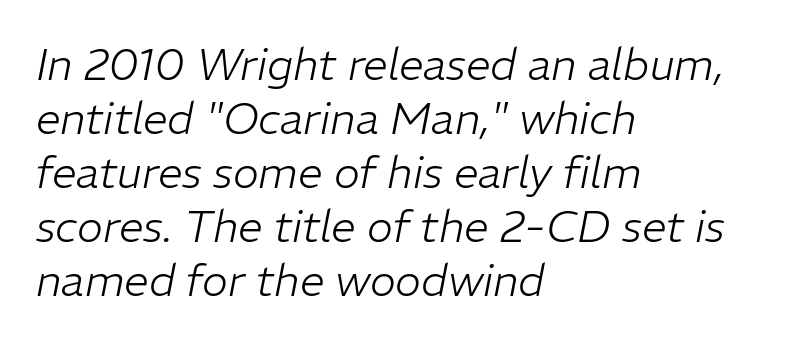
Standard letterfit; no display-style spreading of the glyphs. Posture: slanted. Do the characters align in a grid? No, the font is proportional. Compared with a centered layout, this one pins lines to the left instead. Weight: regular or lighter.
